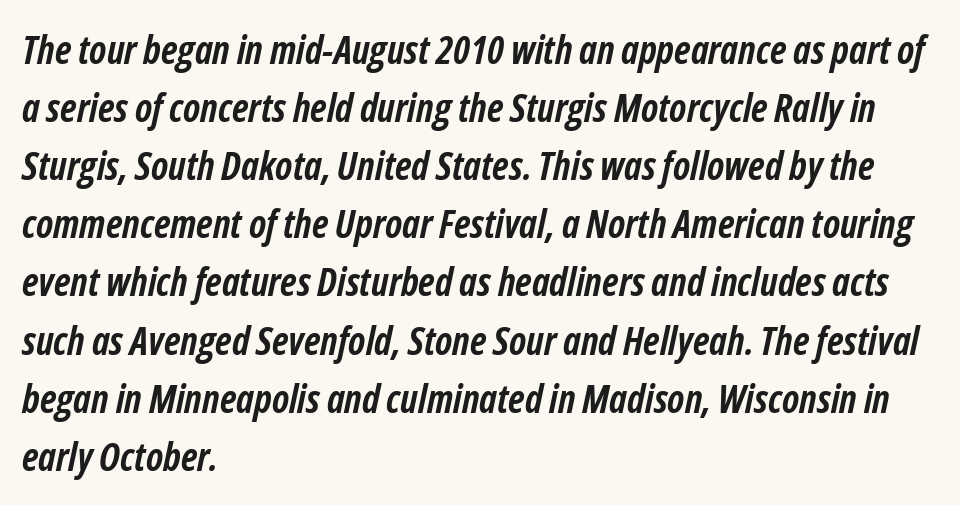
The space between consecutive lines is moderate. Yep, that's italic — everything's leaning. The ragged edge is on the right, which tells us the setting is flush left. Any mark beneath the type? The region is blank. A typesetter would call this proportional, since set widths differ per character.
